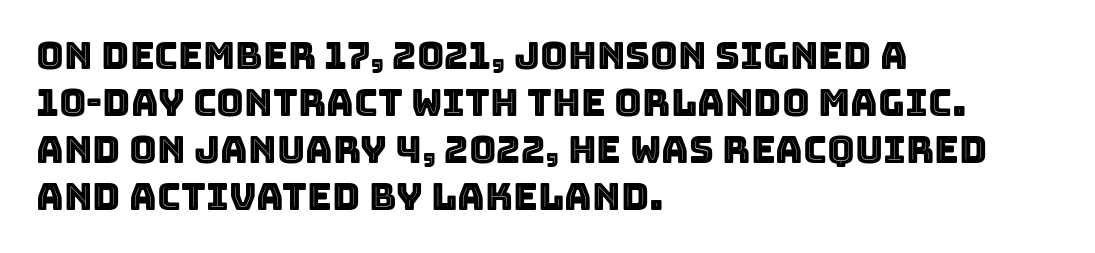
The image shows 38 px text type, upright; set left-aligned, line spacing 1.24x, normal letter spacing, not underlined; a large x-height.
